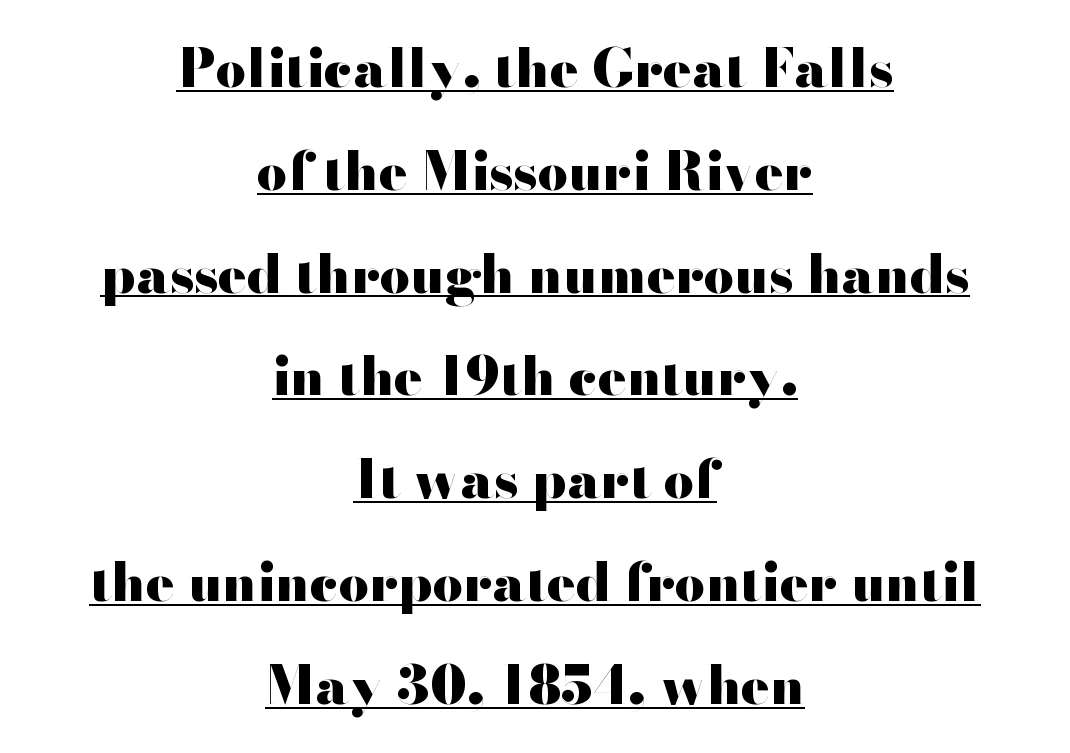
Q: Is the text bold? A: Yes.
Q: Is the text italic (slanted)? A: No, it is upright.
Q: Is the typeface a serif or a sans-serif typeface? A: Sans-serif.
Q: Is the text underlined? A: Yes.
Q: How is the paragraph aligned? A: Centered.
Q: Is the spacing between letters normal or unusually wide? A: Normal.
Q: Is the spacing between lines tight, normal or loose? A: Loose.
Q: Width (condensed, normal, or wide)? A: Wide.
Q: Stroke contrast? A: High.
Q: x-height? A: Small.
Q: Monospaced? A: No.
